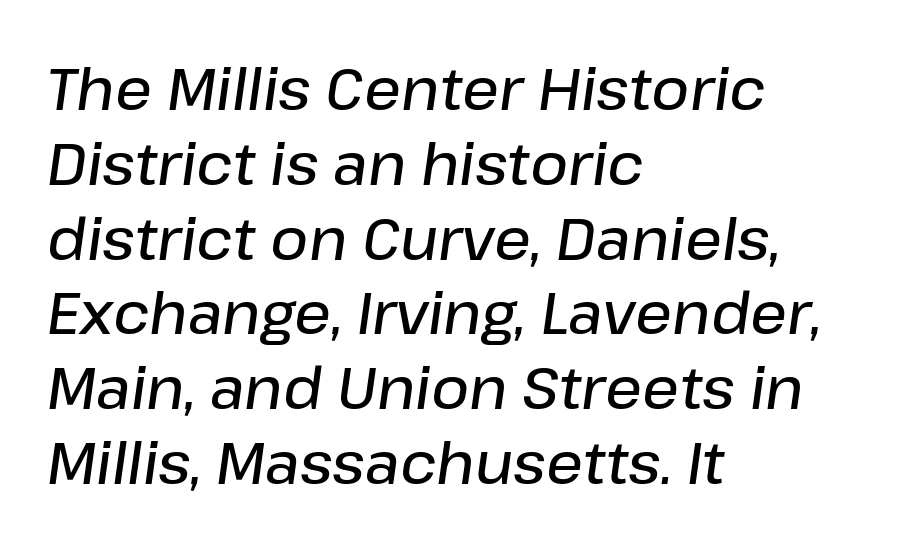
The image shows 58 px semibold type, italic (leaning right); set left-aligned, normal line spacing (1.29x), normal letter spacing, not underlined; low stroke contrast and a medium x-height.
